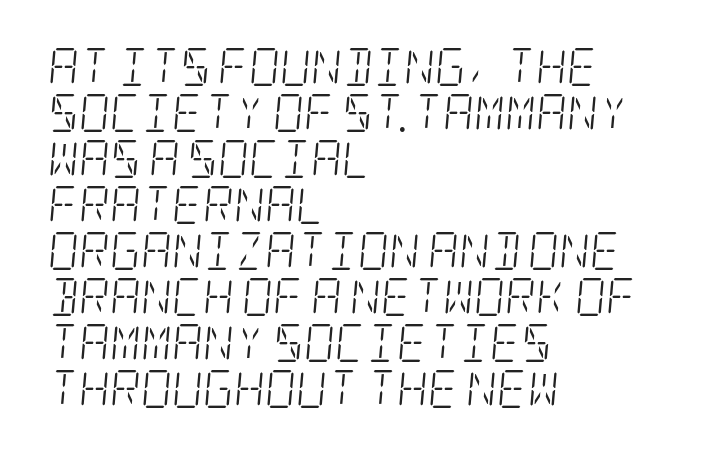
The image shows 38 px light, condensed serif type, italic (leaning right); set left-aligned, line spacing 1.21x, normal letter spacing, not underlined; low stroke contrast and a large x-height.
